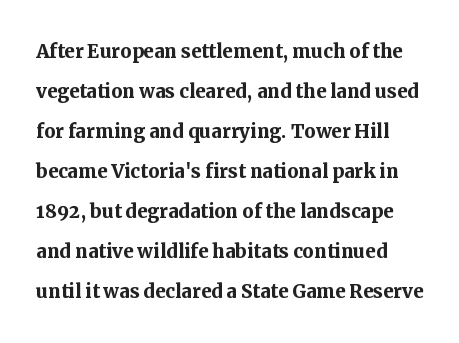
Q: Is the text bold? A: Yes.
Q: Is the text italic (slanted)? A: No, it is upright.
Q: Is the text underlined? A: No.
Q: Is the spacing between letters normal or unusually wide? A: Normal.
Q: Is the spacing between lines tight, normal or loose? A: Normal.
